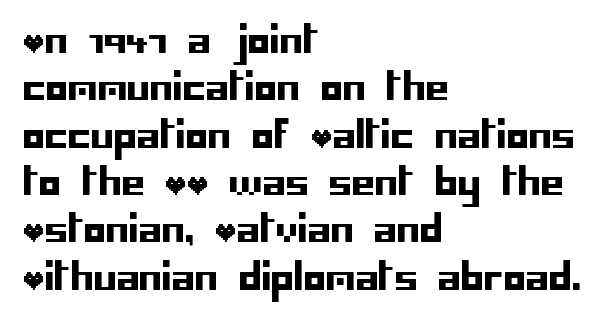
{"serif": "no", "italic": "no", "width": "normal", "stroke_contrast": "low", "x_height": "large", "underline": "no", "align": "left", "line_spacing": "normal", "line_spacing_ratio": 1.28, "letter_spacing": "normal", "letter_spacing_em": 0.0, "glyph_px": 37}
